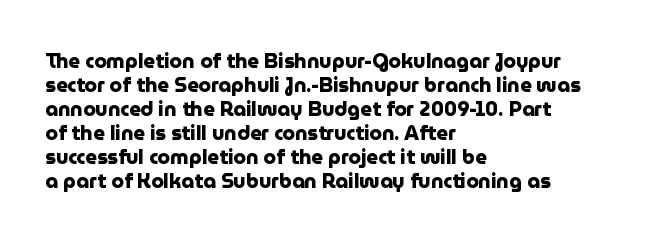
Posture: upright roman. Between one letter and the next there's only the usual sliver of space. Layout note: lines flush left. Clear beneath every line of the passage. The characters look thick and weighty, a clear bold.
